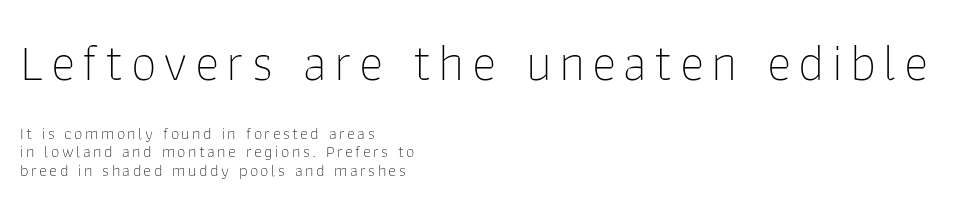
Ascenders rise straight up at ninety degrees. Words float on clear page, feet unadorned. These lines are rendered in a variable-pitch font. Layout note: lines flush left.
